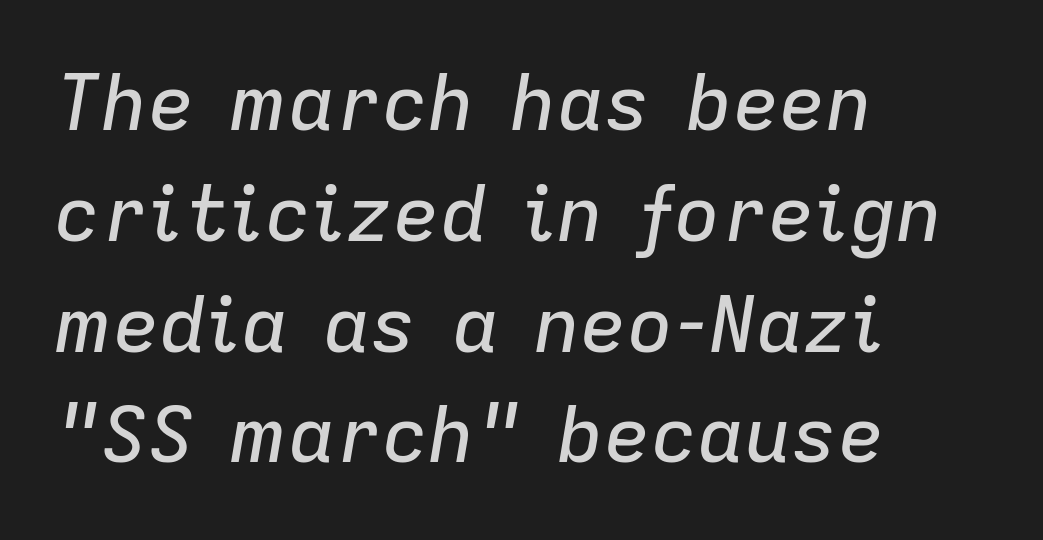
{"italic": "yes", "lean": "right", "slant_degrees": 9, "width": "normal", "stroke_contrast": "low", "x_height": "medium", "monospaced": "no", "underline": "no", "align": "left", "line_spacing": "normal", "line_spacing_ratio": 1.42, "letter_spacing": "normal", "letter_spacing_em": 0.0, "glyph_px": 78}
